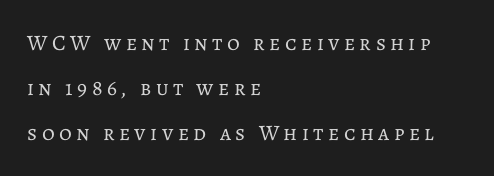
{"italic": "no", "bold": "no", "underline": "no", "align": "left", "line_spacing": "loose", "line_spacing_ratio": 2.05, "letter_spacing": "wide", "letter_spacing_em": 0.2, "glyph_px": 22}
